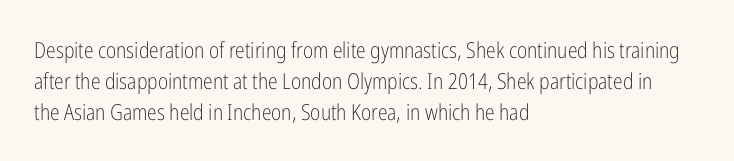
The image shows 22 px text type, upright; set left-aligned, normal line spacing (1.4x), normal letter spacing, not underlined.
